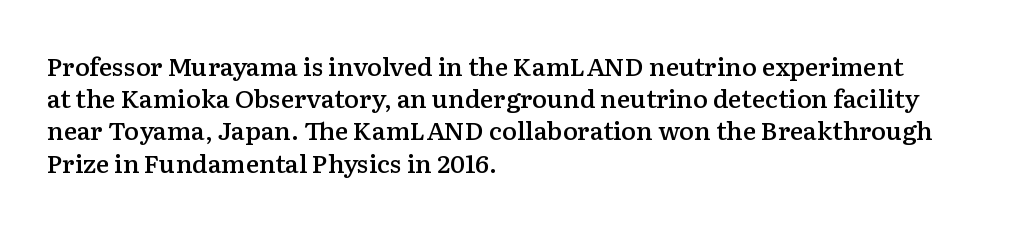
The image shows 25 px text type, upright; set left-aligned, normal line spacing (1.29x), normal letter spacing, not underlined.
